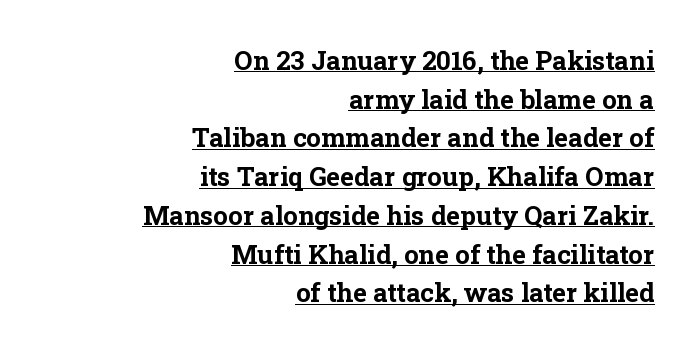
The image shows 26 px bold type, upright; set right-aligned, normal line spacing (1.49x), normal letter spacing, underlined.
